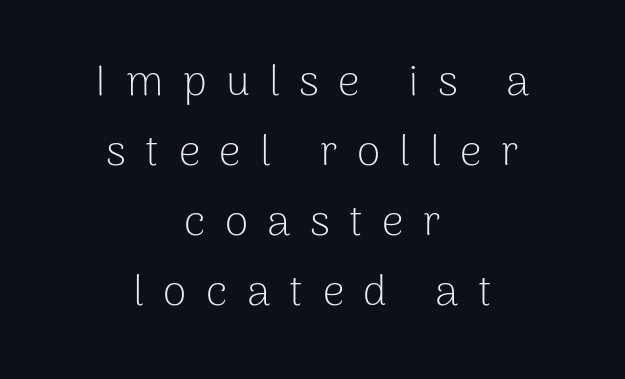
{"serif": "no", "italic": "no", "bold": "no", "weight": "light", "width": "normal", "stroke_contrast": "low", "x_height": "medium", "monospaced": "no", "underline": "no", "align": "center", "line_spacing": "normal", "line_spacing_ratio": 1.63, "letter_spacing": "wide", "letter_spacing_em": 0.45, "glyph_px": 43}
